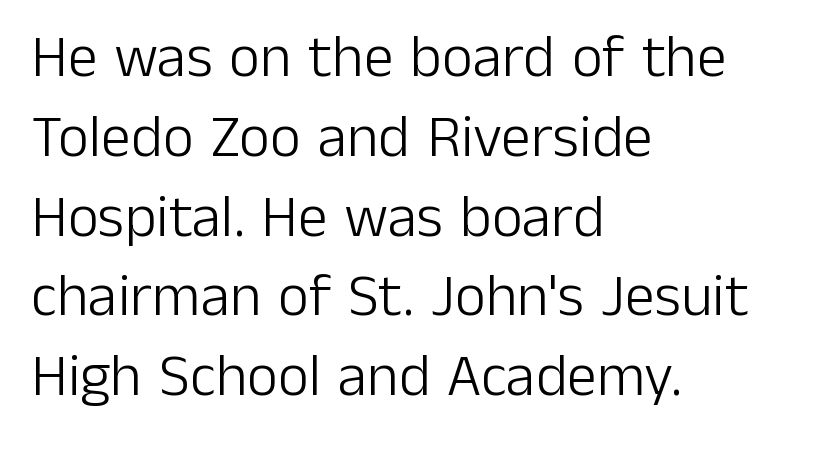
{"serif": "no", "italic": "no", "bold": "no", "weight": "light", "width": "normal", "stroke_contrast": "low", "x_height": "medium", "monospaced": "no", "underline": "no", "align": "left", "line_spacing": "normal", "line_spacing_ratio": 1.33, "letter_spacing": "normal", "letter_spacing_em": 0.0, "glyph_px": 60}
